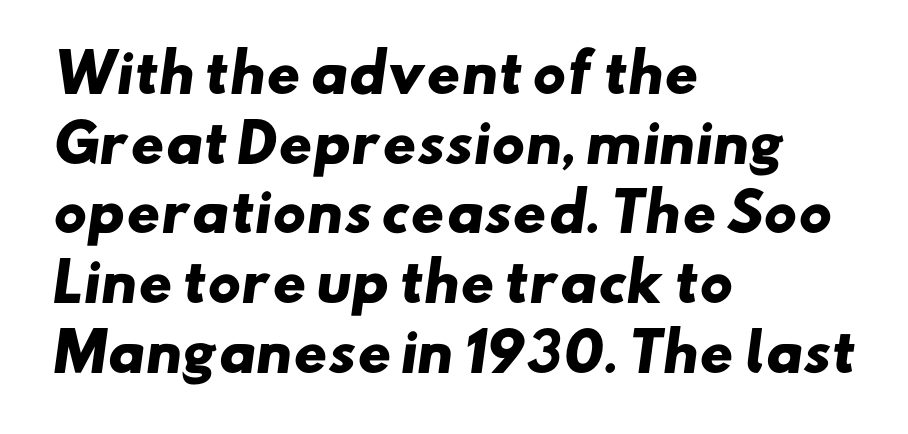
Q: Is the text bold? A: Yes.
Q: Is the typeface a serif or a sans-serif typeface? A: Sans-serif.
Q: Is the text underlined? A: No.
Q: How is the paragraph aligned? A: Left-aligned.
Q: Is the spacing between letters normal or unusually wide? A: Normal.
Q: Is the spacing between lines tight, normal or loose? A: Normal.
Q: Width (condensed, normal, or wide)? A: Wide.
Q: Stroke contrast? A: Low.
Q: x-height? A: Small.
Q: Monospaced? A: No.
